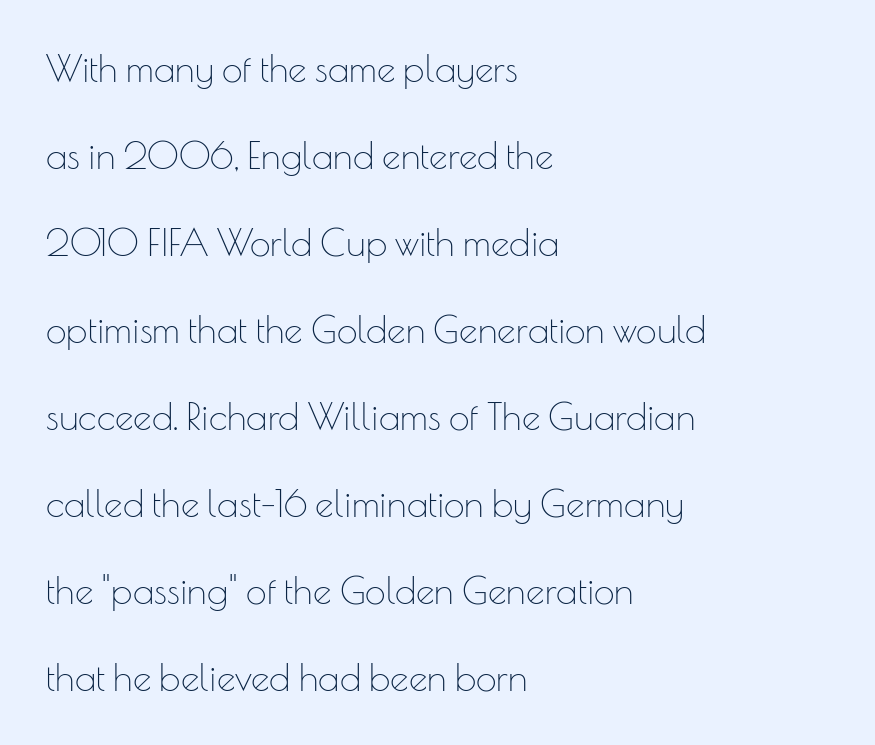
Rendered with straight, roman letterforms. The letters advance in unequal steps, a hallmark of proportional type. Left-aligned paragraph, ragged on the right. A bare baseline throughout the passage.
